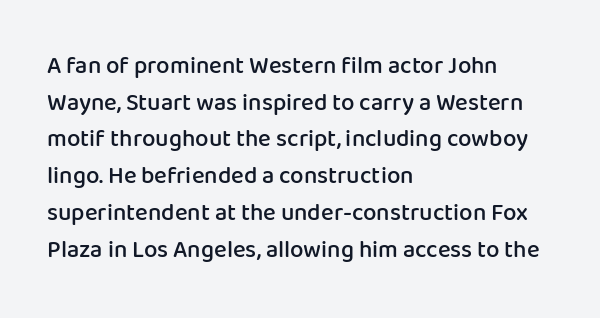
The image shows 24 px text type, upright; set left-aligned, normal line spacing (1.53x), normal letter spacing, not underlined.
